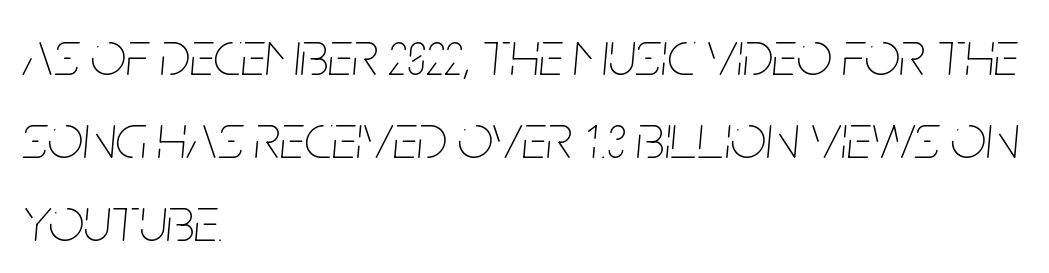
{"italic": "yes", "lean": "right", "slant_degrees": 5, "bold": "no", "weight": "thin", "width": "condensed", "stroke_contrast": "low", "x_height": "large", "monospaced": "no", "underline": "no", "align": "left", "line_spacing": "normal", "line_spacing_ratio": 1.32, "letter_spacing": "normal", "letter_spacing_em": 0.0, "glyph_px": 63}
